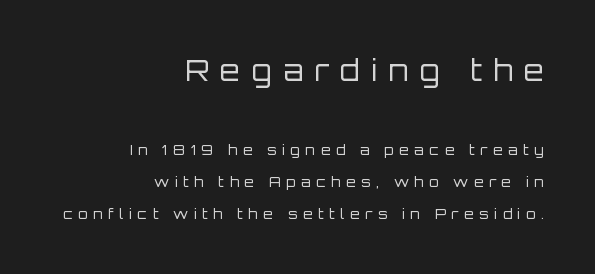
Q: Is the text bold? A: No.
Q: Is the text italic (slanted)? A: No, it is upright.
Q: Is the typeface a serif or a sans-serif typeface? A: Sans-serif.
Q: Is the text underlined? A: No.
Q: How is the paragraph aligned? A: Right-aligned.
Q: Is the spacing between letters normal or unusually wide? A: Unusually wide.
Q: Is the spacing between lines tight, normal or loose? A: Loose.
Q: Which block of text is set in a larger size, the first (top) or the second (bottom)? A: The first (top) one.
Q: Width (condensed, normal, or wide)? A: Normal.
Q: Stroke contrast? A: Low.
Q: x-height? A: Large.
Q: Monospaced? A: No.
